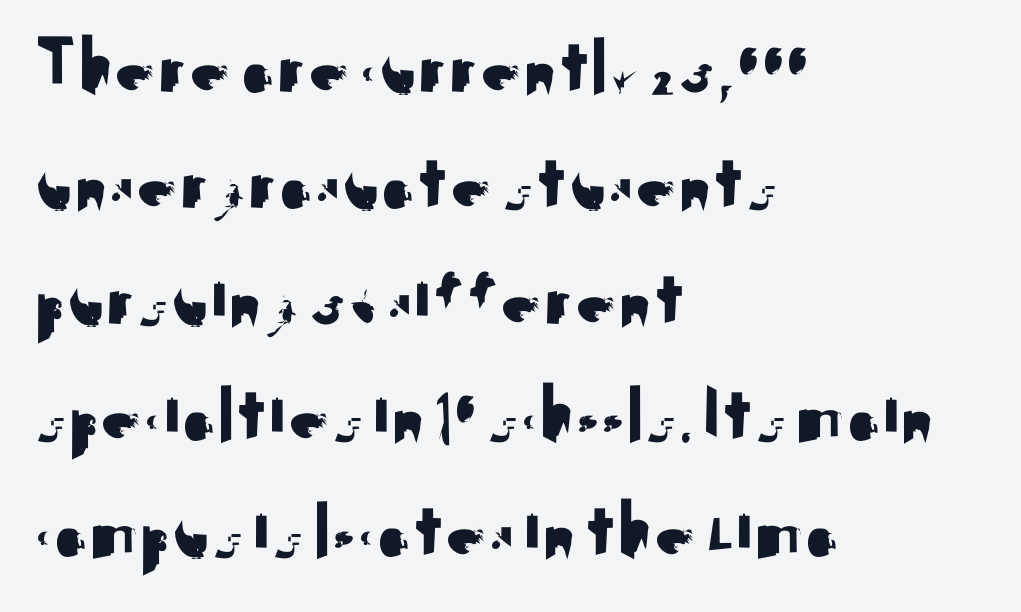
The image shows 80 px sans-serif type, upright; set left-aligned, normal line spacing (1.45x), normal letter spacing, not underlined; medium stroke contrast and a small x-height.
